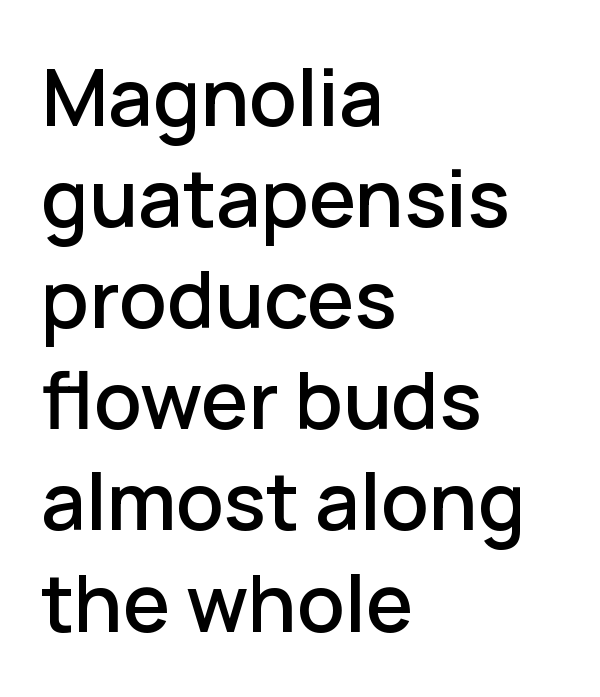
The letters stand upright; this is a roman face. The gaps between neighbouring characters are ordinary and unremarkable. No feet cap the strokes, marking this as sans-serif type. You could not count columns in this text — the font is proportionally spaced.
